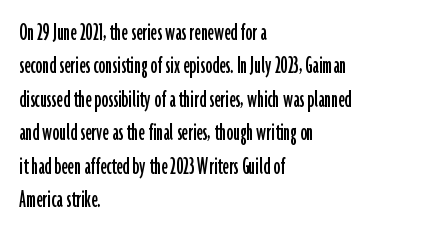
Q: Is the text italic (slanted)? A: No, it is upright.
Q: Is the text underlined? A: No.
Q: How is the paragraph aligned? A: Left-aligned.
Q: Is the spacing between letters normal or unusually wide? A: Normal.
